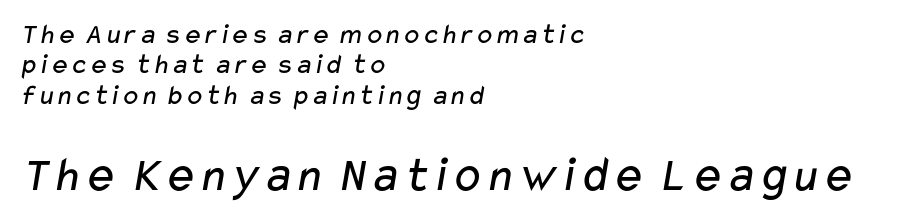
Q: Is the text bold? A: No.
Q: Is the typeface a serif or a sans-serif typeface? A: Sans-serif.
Q: Is the text underlined? A: No.
Q: How is the paragraph aligned? A: Left-aligned.
Q: Is the spacing between letters normal or unusually wide? A: Normal.
Q: Is the spacing between lines tight, normal or loose? A: Tight.
Q: Which block of text is set in a larger size, the first (top) or the second (bottom)? A: The second (bottom) one.
Q: Width (condensed, normal, or wide)? A: Wide.
Q: Stroke contrast? A: Low.
Q: x-height? A: Medium.
Q: Monospaced? A: No.
